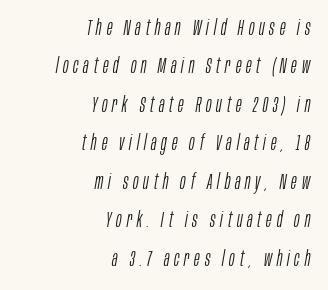
The image shows 21 px text type, italic (leaning right); set right-aligned, line spacing 1.83x, unusually wide letter spacing (+0.23 em), not underlined.
